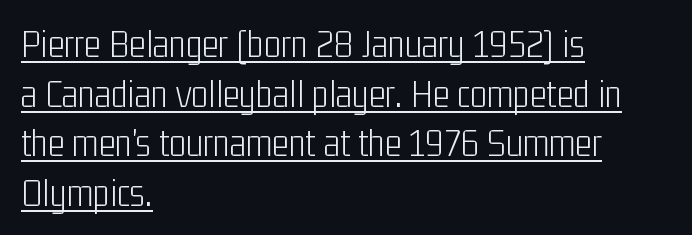
The image shows 40 px light, condensed sans-serif type, upright; set left-aligned, line spacing 1.24x, normal letter spacing, underlined; low stroke contrast and a medium x-height.
